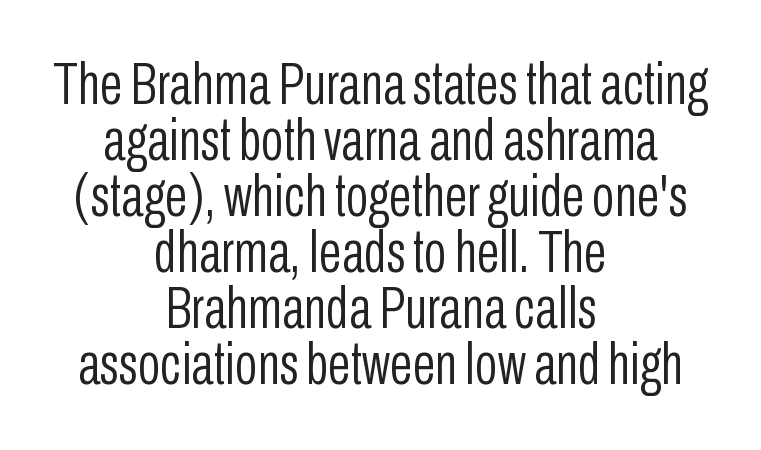
The image shows 59 px light, condensed sans-serif type, upright; set centered, tight line spacing (0.95x), normal letter spacing, not underlined; low stroke contrast and a medium x-height.
